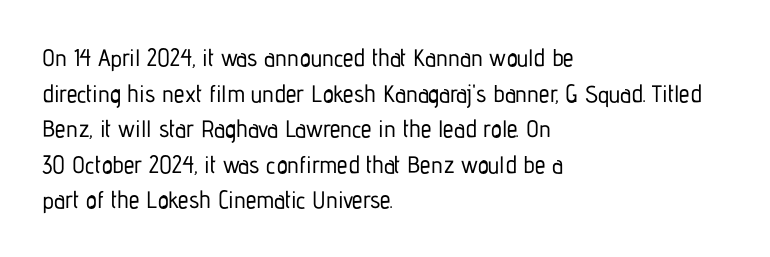
The lettering holds an erect, upright posture throughout. Inter-character spacing is left at the font's built-in metrics. The glyphs are unaccompanied by any horizontal stroke below them. Horizontal alignment here is leftward, the default for most running prose. Is there much room between lines? A standard amount, neither cramped nor airy.
